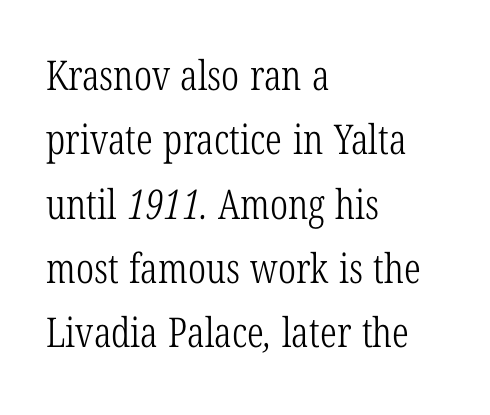
{"serif": "yes", "bold": "no", "weight": "light", "width": "condensed", "stroke_contrast": "low", "x_height": "medium", "monospaced": "no", "underline": "no", "align": "left", "line_spacing": "normal", "line_spacing_ratio": 1.57, "letter_spacing": "normal", "letter_spacing_em": 0.0, "glyph_px": 41}
